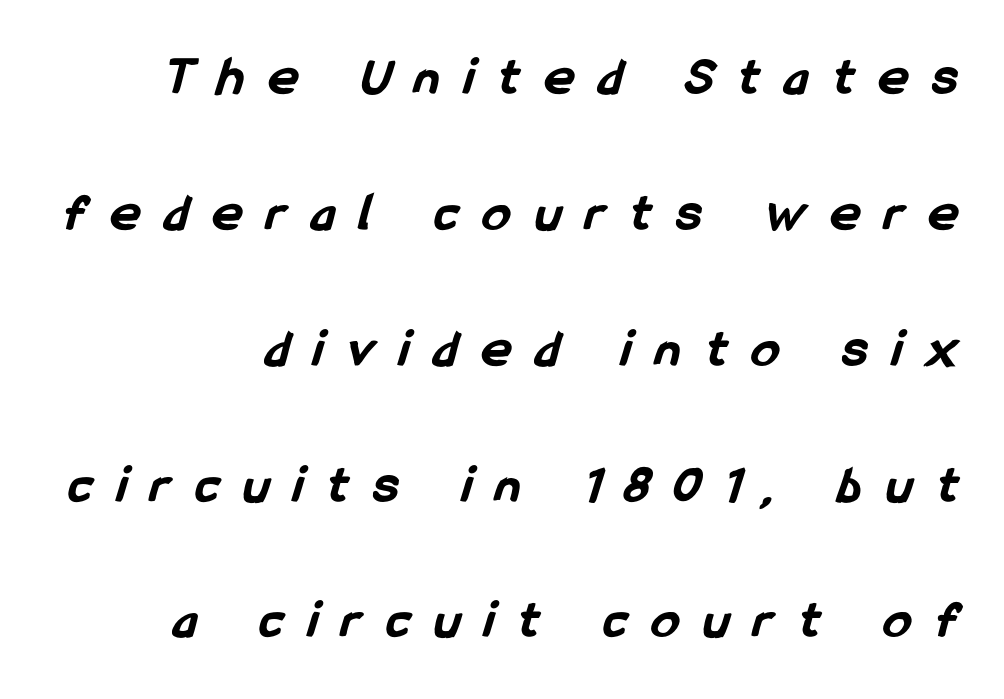
{"serif": "no", "bold": "yes", "weight": "bold", "width": "condensed", "stroke_contrast": "low", "x_height": "medium", "monospaced": "no", "underline": "no", "align": "right", "line_spacing": "loose", "line_spacing_ratio": 2.47, "letter_spacing": "wide", "letter_spacing_em": 0.46, "glyph_px": 55}
